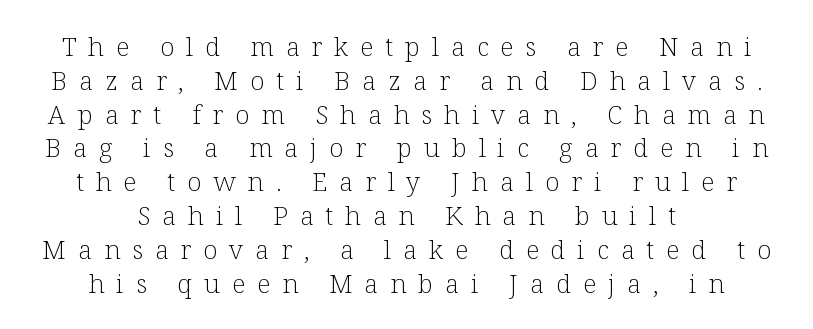
{"italic": "no", "bold": "no", "underline": "no", "align": "center", "line_spacing": "normal", "line_spacing_ratio": 1.3, "letter_spacing": "wide", "letter_spacing_em": 0.46, "glyph_px": 26}
